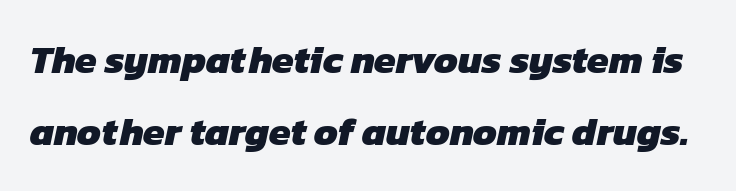
Each letter keeps its own natural width here, so spacing adapts to shape. The type is set solid horizontally, with unmodified tracking. Any mark beneath the type? The region is blank. In terms of weight, the rendering is a true, heavy bold. The characters display no serif detailing; their extremities are plain.
